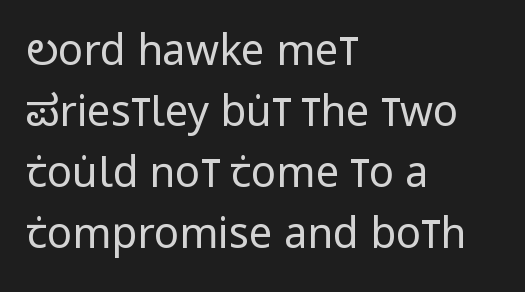
Heaviness? Minimal to ordinary, like unemphasized prose. Leading matches the norm, producing a regular column. Rendered with straight, roman letterforms. No feet cap the strokes, marking this as sans-serif type. Tracking value appears to be zero — textbook default spacing. These lines are rendered in a variable-pitch font.
